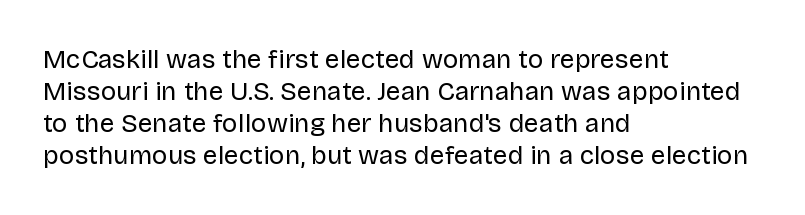
The passage shown is not underscored anywhere. Words appear dense and cohesive because spacing is normal. Alignment: flush left. Unlike italic type, these characters show no tilt at all.
